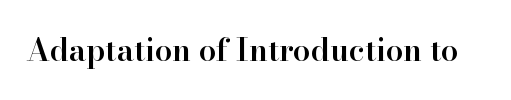
The image shows 31 px semibold serif type, upright; set normal letter spacing, not underlined; high stroke contrast and a small x-height.
